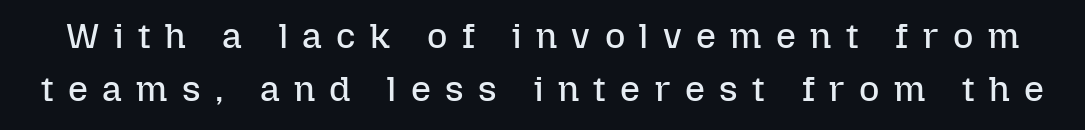
{"italic": "no", "bold": "no", "weight": "regular", "width": "normal", "stroke_contrast": "low", "x_height": "medium", "monospaced": "no", "underline": "no", "line_spacing": "normal", "line_spacing_ratio": 1.52, "letter_spacing": "wide", "letter_spacing_em": 0.41, "glyph_px": 35}
